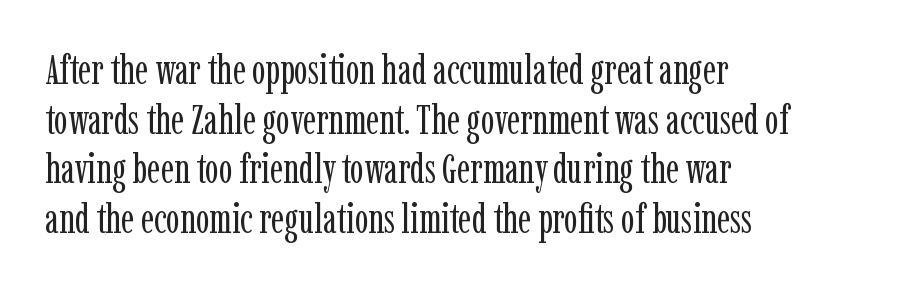
Characters follow at the spacing the type designer built in. The rag falls on the right side of this text block. The characters are drawn with everyday or finer stroke widths. Is this a fixed-width face? No — the glyphs have proportional, varying widths. Check where the strokes stop: tiny serifs finish them off.
